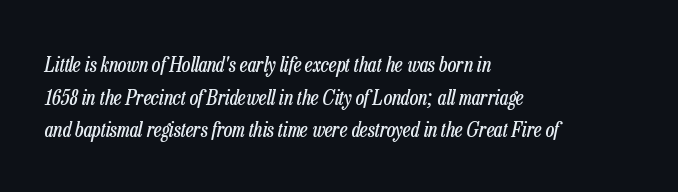
Notice how descenders clear the ascenders below comfortably — that's standard leading. Compared with typical body copy, the letter spacing here is the same. Rendered with sloped, italic letterforms. The zone under the glyphs is completely vacant. The rag falls on the right side of this text block. Stroke thickness stays within the range of a standard reading face or lighter.
